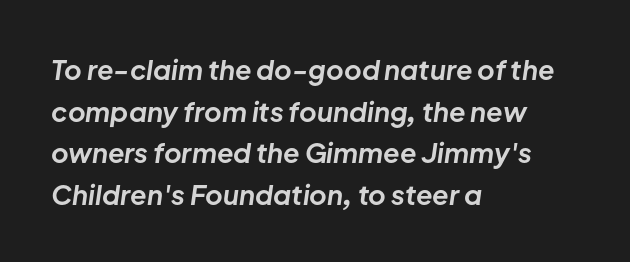
The image shows 27 px bold type, italic (leaning right); set left-aligned, normal line spacing (1.54x), normal letter spacing, not underlined.
